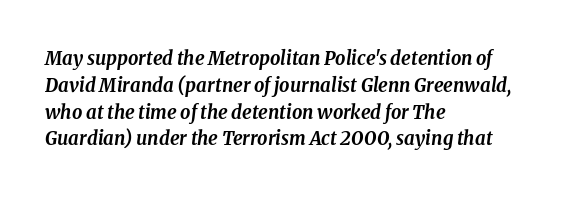
The image shows 20 px bold type, italic (leaning right); set left-aligned, normal line spacing (1.34x), normal letter spacing, not underlined.
